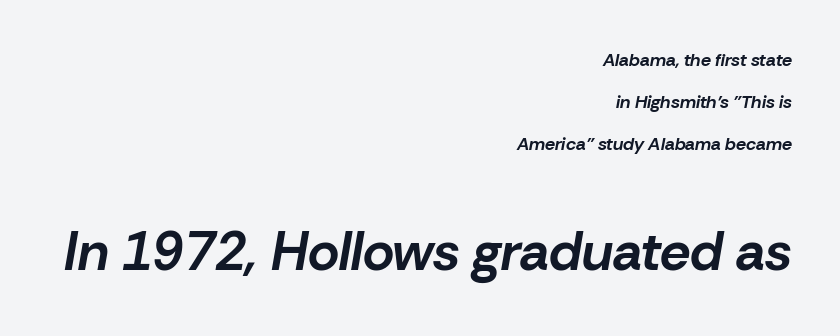
{"italic": "yes", "lean": "right", "slant_degrees": 10, "bold": "yes", "weight": "bold", "width": "normal", "stroke_contrast": "low", "x_height": "medium", "monospaced": "no", "underline": "no", "align": "right", "line_spacing": "loose", "line_spacing_ratio": 2.32, "letter_spacing": "normal", "letter_spacing_em": 0.0, "larger_block": "second", "size_ratio": 3.0, "glyph_px": 54}
